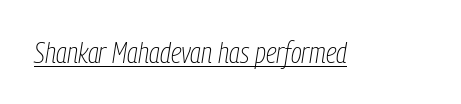
The face used here has a pronounced slope to its letters. The passage shown is typed in a proportional face where columns would drift. The line texture is even and compact thanks to regular tracking. Is this a heavy cut? Hardly; it is regular or lighter. Decoration check: the copy is underlined.
